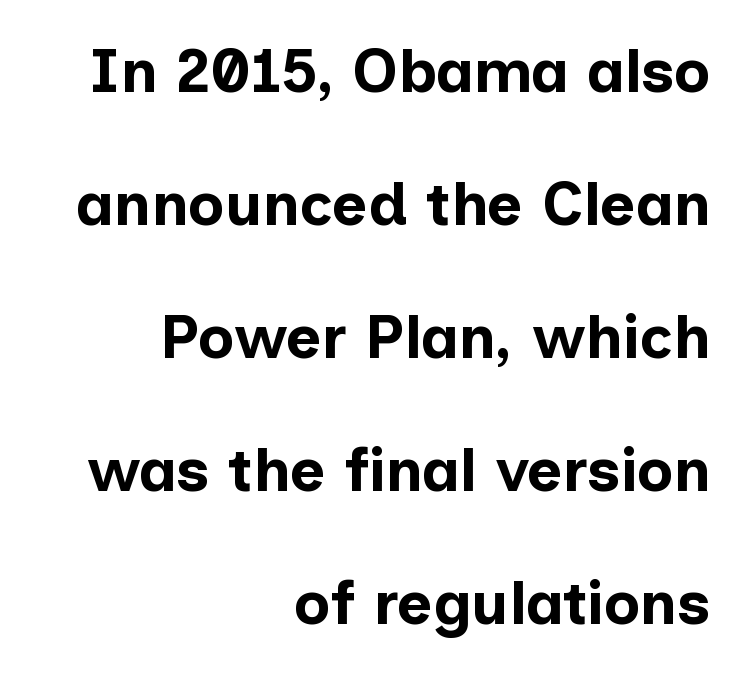
Q: Is the text bold? A: Yes.
Q: Is the text italic (slanted)? A: No, it is upright.
Q: Is the typeface a serif or a sans-serif typeface? A: Sans-serif.
Q: Is the text underlined? A: No.
Q: How is the paragraph aligned? A: Right-aligned.
Q: Is the spacing between letters normal or unusually wide? A: Normal.
Q: Is the spacing between lines tight, normal or loose? A: Loose.
Q: Width (condensed, normal, or wide)? A: Normal.
Q: Stroke contrast? A: Low.
Q: x-height? A: Medium.
Q: Monospaced? A: No.
